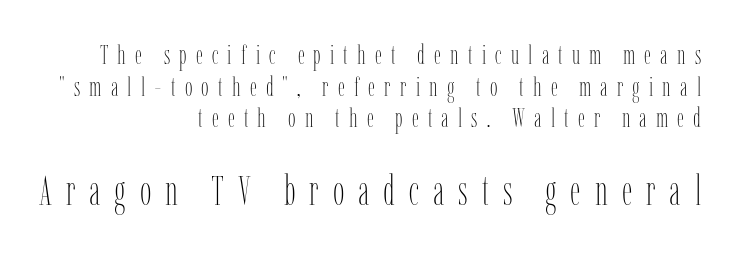
The image shows 41 px thin, condensed type, upright; set right-aligned, line spacing 1.17x, unusually wide letter spacing (+0.34 em), not underlined; the second (bottom) block is 1.52x larger; low stroke contrast and a medium x-height.
